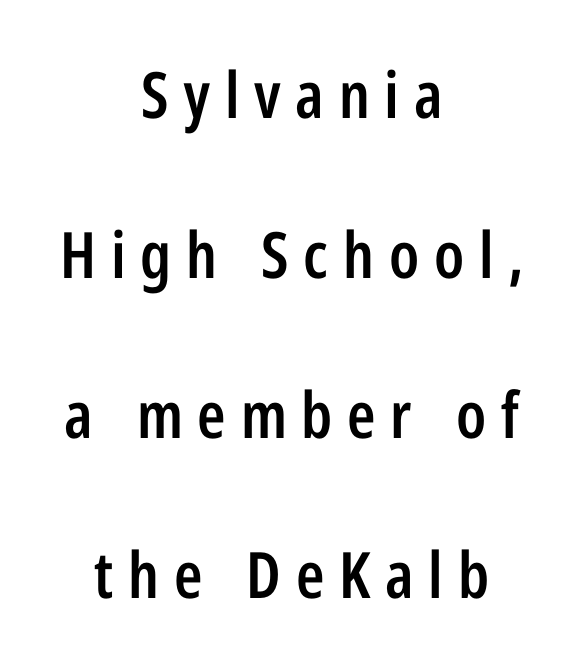
The image shows 64 px semibold, condensed sans-serif type, upright; set centered, loose line spacing (2.5x), unusually wide letter spacing (+0.23 em), not underlined; low stroke contrast and a medium x-height.
